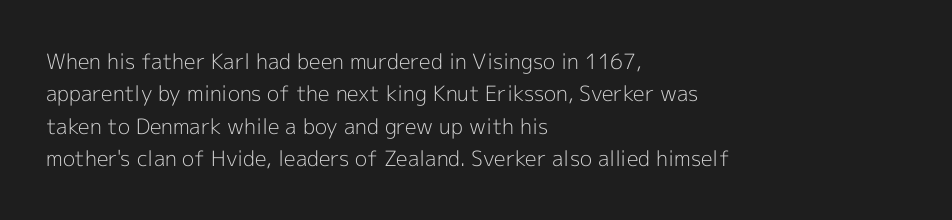
Q: Is the text bold? A: No.
Q: Is the text italic (slanted)? A: No, it is upright.
Q: Is the text underlined? A: No.
Q: How is the paragraph aligned? A: Left-aligned.
Q: Is the spacing between letters normal or unusually wide? A: Normal.
Q: Is the spacing between lines tight, normal or loose? A: Normal.
